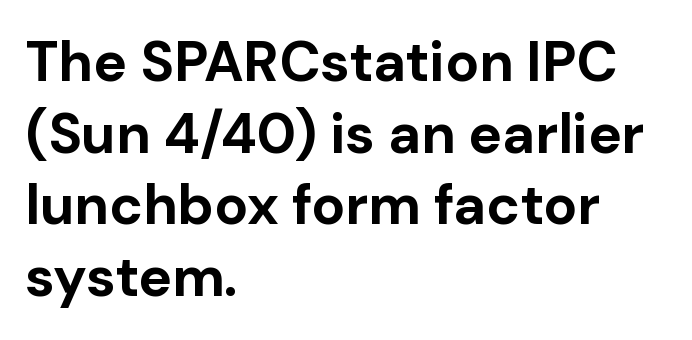
Q: Is the text bold? A: Yes.
Q: Is the text italic (slanted)? A: No, it is upright.
Q: Is the typeface a serif or a sans-serif typeface? A: Sans-serif.
Q: Is the text underlined? A: No.
Q: How is the paragraph aligned? A: Left-aligned.
Q: Is the spacing between letters normal or unusually wide? A: Normal.
Q: Is the spacing between lines tight, normal or loose? A: Normal.
Q: Width (condensed, normal, or wide)? A: Normal.
Q: Stroke contrast? A: Low.
Q: x-height? A: Medium.
Q: Monospaced? A: No.
